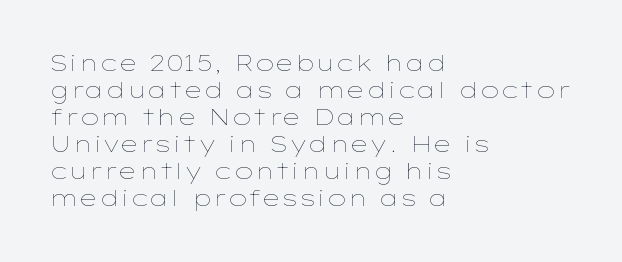
{"italic": "no", "bold": "no", "underline": "no", "align": "left", "line_spacing_ratio": 1.23, "letter_spacing": "normal", "letter_spacing_em": 0.0, "glyph_px": 22}
